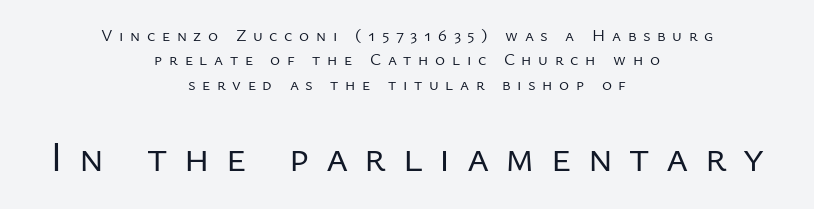
Q: Is the text bold? A: No.
Q: Is the text italic (slanted)? A: No, it is upright.
Q: Is the typeface a serif or a sans-serif typeface? A: Sans-serif.
Q: Is the text underlined? A: No.
Q: How is the paragraph aligned? A: Centered.
Q: Is the spacing between letters normal or unusually wide? A: Unusually wide.
Q: Is the spacing between lines tight, normal or loose? A: Normal.
Q: Which block of text is set in a larger size, the first (top) or the second (bottom)? A: The second (bottom) one.
Q: Width (condensed, normal, or wide)? A: Normal.
Q: Stroke contrast? A: Low.
Q: x-height? A: Medium.
Q: Monospaced? A: No.
